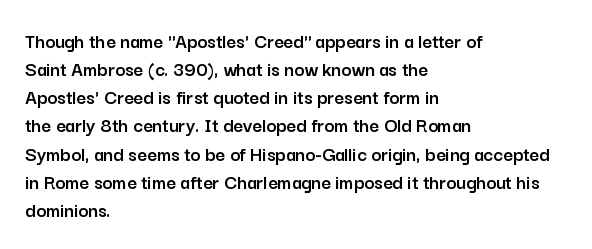
Q: Is the text italic (slanted)? A: No, it is upright.
Q: Is the text underlined? A: No.
Q: How is the paragraph aligned? A: Left-aligned.
Q: Is the spacing between letters normal or unusually wide? A: Normal.
Q: Is the spacing between lines tight, normal or loose? A: Normal.
